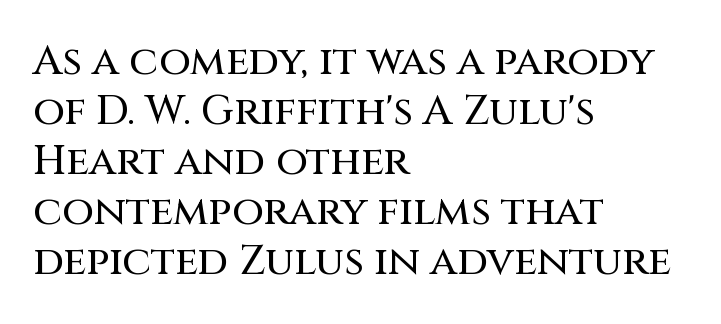
Q: Is the text italic (slanted)? A: No, it is upright.
Q: Is the typeface a serif or a sans-serif typeface? A: Sans-serif.
Q: Is the text underlined? A: No.
Q: How is the paragraph aligned? A: Left-aligned.
Q: Is the spacing between letters normal or unusually wide? A: Normal.
Q: Width (condensed, normal, or wide)? A: Normal.
Q: Stroke contrast? A: Medium.
Q: x-height? A: Large.
Q: Monospaced? A: No.
